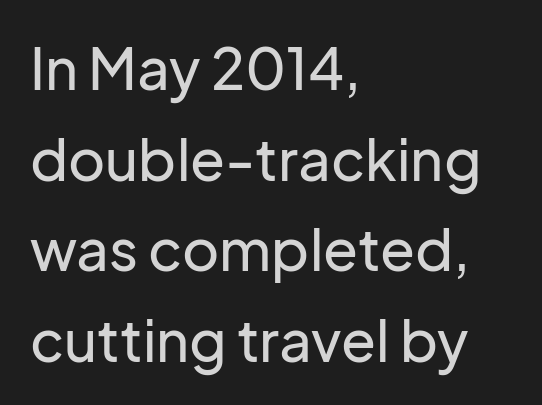
Q: Is the text italic (slanted)? A: No, it is upright.
Q: Is the typeface a serif or a sans-serif typeface? A: Sans-serif.
Q: Is the text underlined? A: No.
Q: How is the paragraph aligned? A: Left-aligned.
Q: Is the spacing between letters normal or unusually wide? A: Normal.
Q: Is the spacing between lines tight, normal or loose? A: Normal.
Q: Width (condensed, normal, or wide)? A: Normal.
Q: Stroke contrast? A: Low.
Q: x-height? A: Medium.
Q: Monospaced? A: No.
